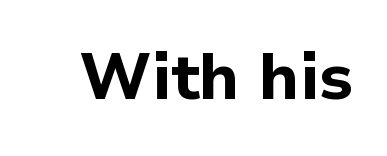
Is the letter spacing exaggerated? No — it looks like the ordinary default. Honestly, there is no underline to notice here at all. Is this a fixed-width face? No — the glyphs have proportional, varying widths. This sample uses a sans-serif face. Every character sits straight up, as roman type does.
